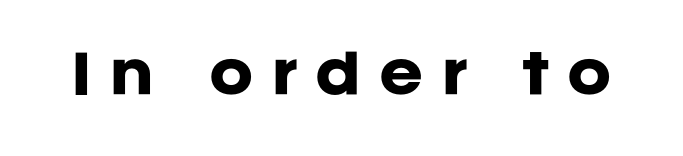
{"serif": "no", "italic": "no", "bold": "yes", "weight": "heavy", "width": "normal", "stroke_contrast": "low", "x_height": "large", "monospaced": "no", "underline": "no", "letter_spacing": "wide", "letter_spacing_em": 0.33, "glyph_px": 53}
